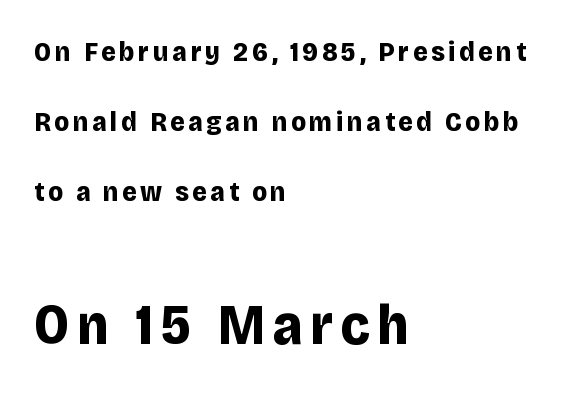
{"serif": "no", "italic": "no", "bold": "yes", "weight": "bold", "width": "normal", "stroke_contrast": "low", "x_height": "large", "monospaced": "no", "underline": "no", "align": "left", "line_spacing": "loose", "line_spacing_ratio": 2.5, "larger_block": "second", "size_ratio": 2.04, "glyph_px": 57}
